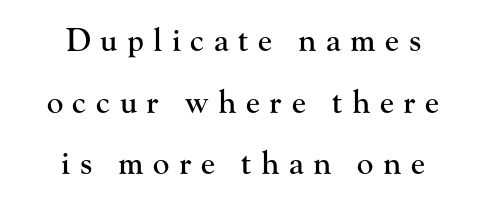
Q: Is the text italic (slanted)? A: No, it is upright.
Q: Is the typeface a serif or a sans-serif typeface? A: Serif.
Q: Is the text underlined? A: No.
Q: How is the paragraph aligned? A: Centered.
Q: Is the spacing between letters normal or unusually wide? A: Unusually wide.
Q: Is the spacing between lines tight, normal or loose? A: Loose.
Q: Width (condensed, normal, or wide)? A: Normal.
Q: Stroke contrast? A: High.
Q: x-height? A: Small.
Q: Monospaced? A: No.
